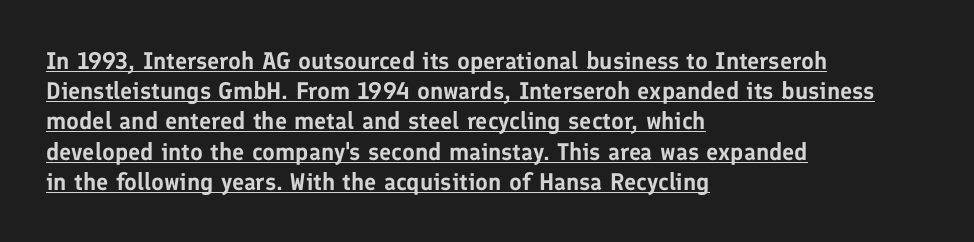
The image shows 24 px text type, upright; set left-aligned, normal line spacing (1.26x), normal letter spacing, underlined.
